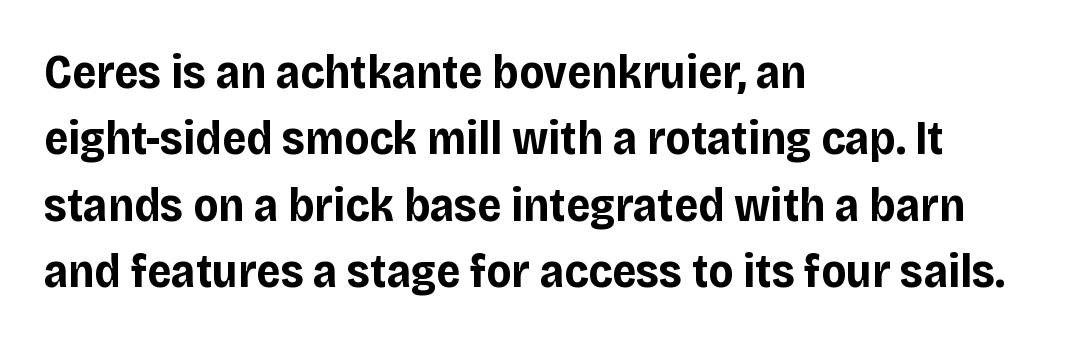
Q: Is the text bold? A: Yes.
Q: Is the text italic (slanted)? A: No, it is upright.
Q: Is the typeface a serif or a sans-serif typeface? A: Sans-serif.
Q: Is the text underlined? A: No.
Q: How is the paragraph aligned? A: Left-aligned.
Q: Is the spacing between letters normal or unusually wide? A: Normal.
Q: Is the spacing between lines tight, normal or loose? A: Normal.
Q: Width (condensed, normal, or wide)? A: Normal.
Q: Stroke contrast? A: Low.
Q: x-height? A: Large.
Q: Monospaced? A: No.
